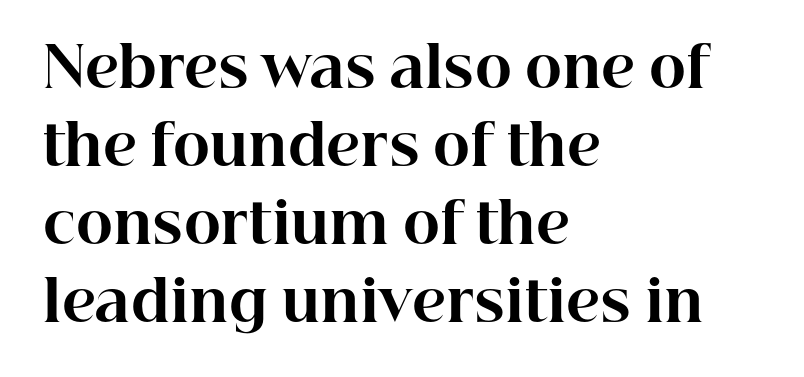
{"serif": "yes", "italic": "no", "bold": "yes", "weight": "bold", "width": "normal", "stroke_contrast": "high", "x_height": "medium", "monospaced": "no", "underline": "no", "align": "left", "line_spacing": "normal", "line_spacing_ratio": 1.39, "letter_spacing": "normal", "letter_spacing_em": 0.0, "glyph_px": 56}
